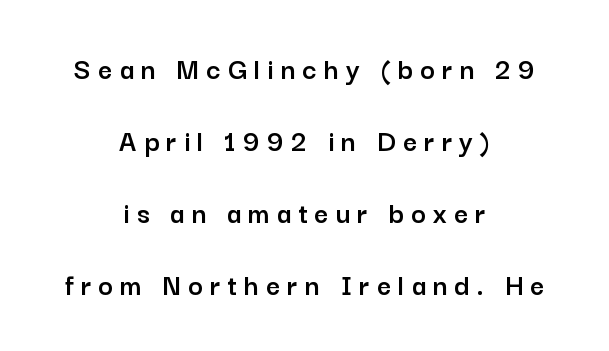
{"serif": "no", "italic": "no", "width": "normal", "stroke_contrast": "low", "x_height": "medium", "monospaced": "no", "underline": "no", "align": "center", "line_spacing": "loose", "line_spacing_ratio": 2.32, "letter_spacing": "wide", "letter_spacing_em": 0.23, "glyph_px": 31}
